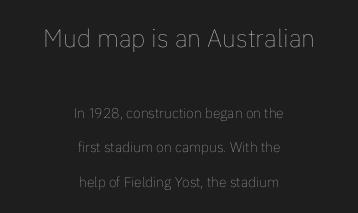
The image shows 25 px text type, upright; set centered, loose line spacing (2.47x), normal letter spacing, not underlined; the first (top) block is 1.79x larger.
